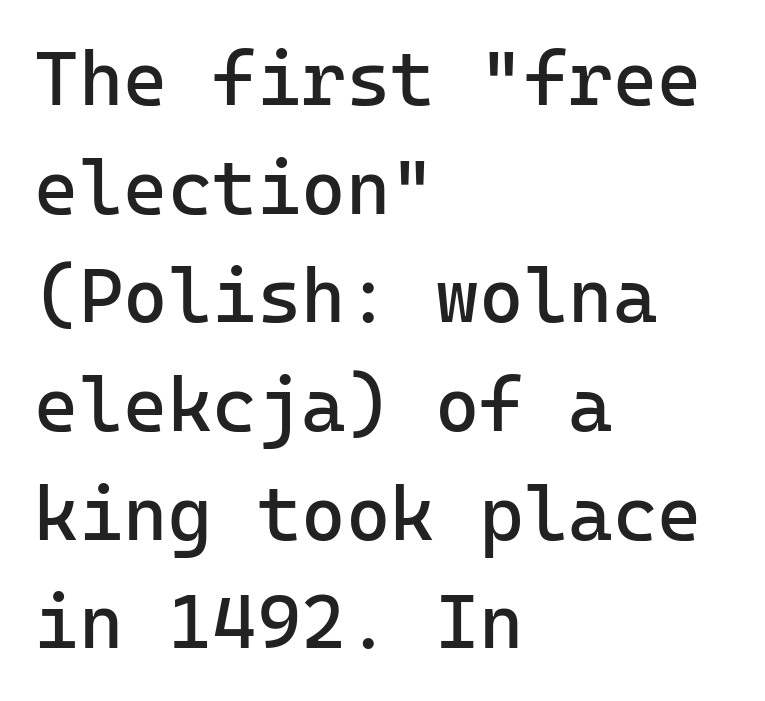
This is roman type, the default non-slanted kind. Spacing between characters is what you'd get straight out of the box. Successive baselines arrive at the customary interval. Each letter, wide or thin by design, is forced into the same width here. On a weight scale, this lands at 450 or below. Honestly, there is no underline to notice here at all.
